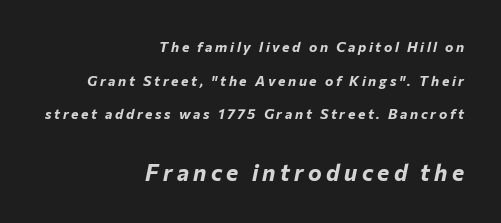
{"italic": "yes", "lean": "right", "slant_degrees": 12, "bold": "yes", "underline": "no", "align": "right", "line_spacing": "loose", "line_spacing_ratio": 2.41, "larger_block": "second", "size_ratio": 1.64, "glyph_px": 23}
